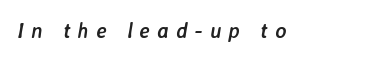
Q: Is the text bold? A: Yes.
Q: Is the text italic (slanted)? A: Yes, it leans right by about 7 degrees.
Q: Is the text underlined? A: No.
Q: Is the spacing between letters normal or unusually wide? A: Unusually wide.
